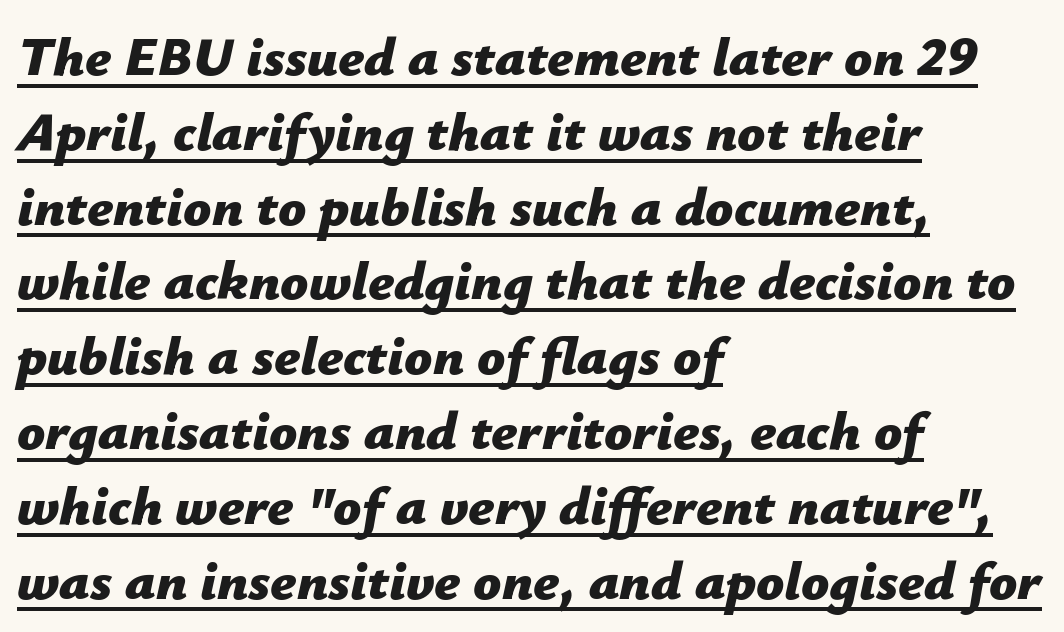
{"italic": "yes", "lean": "right", "slant_degrees": 12, "bold": "yes", "weight": "bold", "width": "normal", "stroke_contrast": "low", "x_height": "medium", "monospaced": "no", "underline": "yes", "align": "left", "line_spacing": "normal", "line_spacing_ratio": 1.36, "letter_spacing": "normal", "letter_spacing_em": 0.0, "glyph_px": 55}
